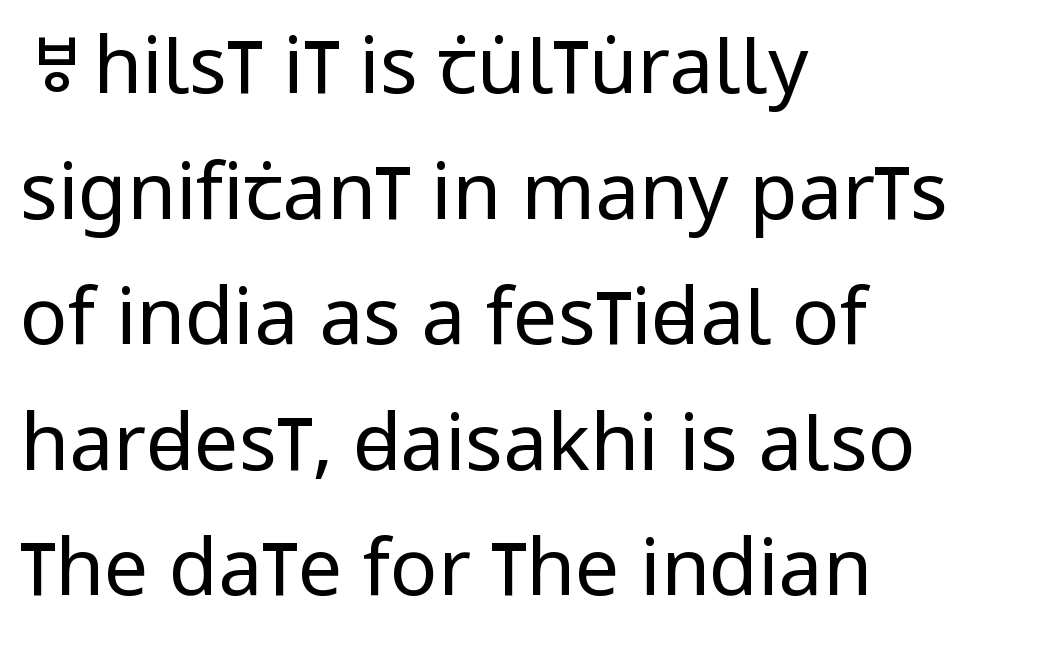
{"serif": "no", "italic": "no", "bold": "no", "weight": "regular", "width": "condensed", "stroke_contrast": "low", "x_height": "large", "monospaced": "no", "underline": "no", "align": "left", "line_spacing": "normal", "line_spacing_ratio": 1.59, "letter_spacing": "normal", "letter_spacing_em": 0.0, "glyph_px": 79}
